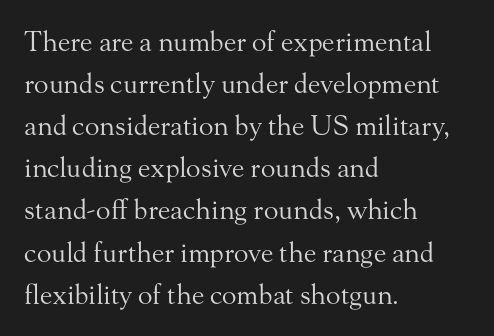
Q: Is the text bold? A: No.
Q: Is the text italic (slanted)? A: No, it is upright.
Q: Is the text underlined? A: No.
Q: How is the paragraph aligned? A: Left-aligned.
Q: Is the spacing between letters normal or unusually wide? A: Normal.
Q: Is the spacing between lines tight, normal or loose? A: Normal.
